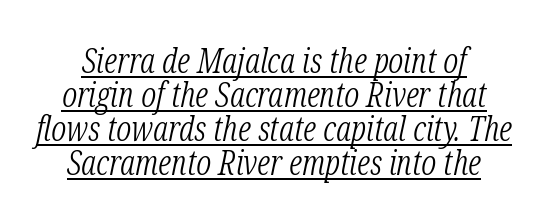
{"serif": "yes", "italic": "yes", "lean": "right", "slant_degrees": 12, "bold": "no", "weight": "light", "width": "condensed", "stroke_contrast": "low", "x_height": "medium", "monospaced": "no", "underline": "yes", "line_spacing": "tight", "line_spacing_ratio": 1.0, "letter_spacing": "normal", "letter_spacing_em": 0.0, "glyph_px": 34}
